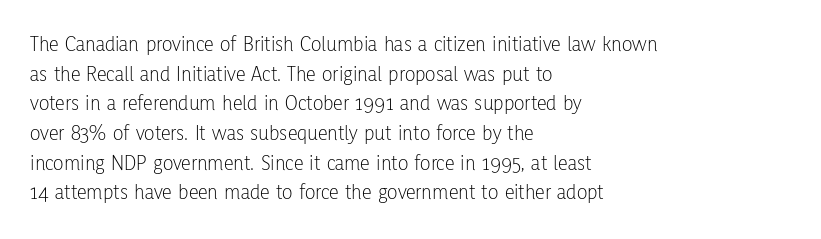
Q: Is the text bold? A: No.
Q: Is the text italic (slanted)? A: No, it is upright.
Q: Is the text underlined? A: No.
Q: How is the paragraph aligned? A: Left-aligned.
Q: Is the spacing between letters normal or unusually wide? A: Normal.
Q: Is the spacing between lines tight, normal or loose? A: Normal.
